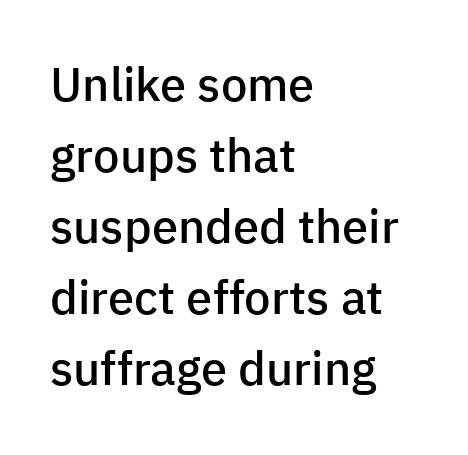
{"serif": "no", "italic": "no", "bold": "semi", "weight": "semibold", "width": "normal", "stroke_contrast": "low", "x_height": "medium", "monospaced": "no", "underline": "no", "align": "left", "line_spacing": "normal", "line_spacing_ratio": 1.51, "letter_spacing": "normal", "letter_spacing_em": 0.0, "glyph_px": 47}
